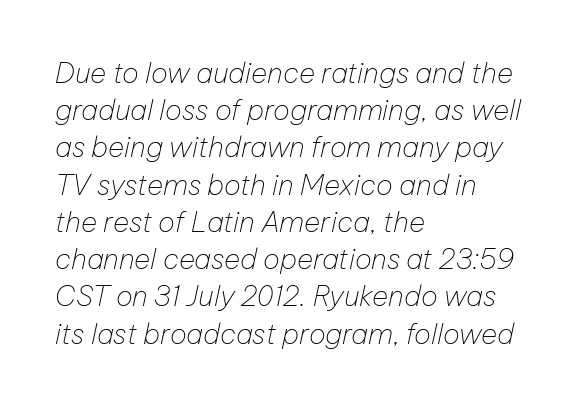
{"italic": "yes", "lean": "right", "slant_degrees": 12, "bold": "no", "weight": "thin", "width": "normal", "stroke_contrast": "low", "x_height": "medium", "monospaced": "no", "underline": "no", "align": "left", "line_spacing": "normal", "line_spacing_ratio": 1.33, "letter_spacing": "normal", "letter_spacing_em": 0.0, "glyph_px": 28}
